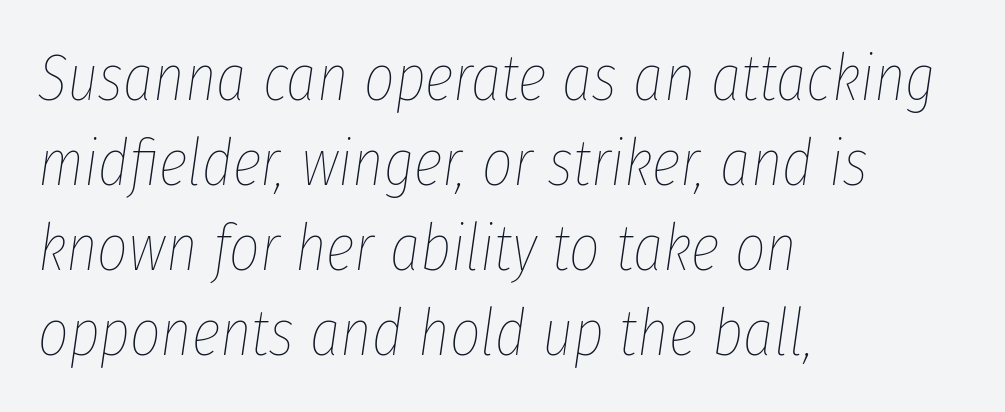
Q: Is the text bold? A: No.
Q: Is the text italic (slanted)? A: Yes, it leans right by about 8 degrees.
Q: Is the text underlined? A: No.
Q: How is the paragraph aligned? A: Left-aligned.
Q: Is the spacing between letters normal or unusually wide? A: Normal.
Q: Is the spacing between lines tight, normal or loose? A: Normal.
Q: Width (condensed, normal, or wide)? A: Condensed.
Q: Stroke contrast? A: Low.
Q: x-height? A: Medium.
Q: Monospaced? A: No.
